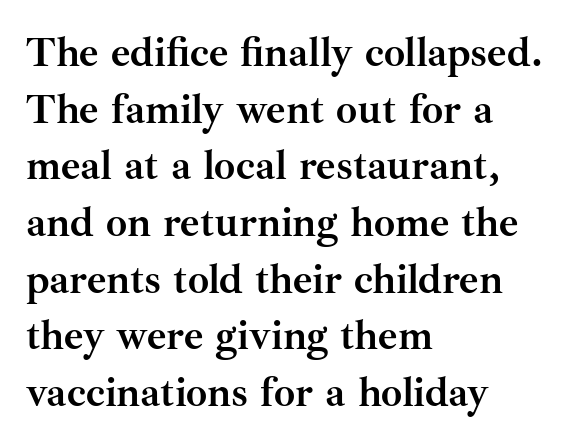
Q: Is the text bold? A: Yes.
Q: Is the text italic (slanted)? A: No, it is upright.
Q: Is the typeface a serif or a sans-serif typeface? A: Serif.
Q: Is the text underlined? A: No.
Q: How is the paragraph aligned? A: Left-aligned.
Q: Is the spacing between letters normal or unusually wide? A: Normal.
Q: Is the spacing between lines tight, normal or loose? A: Normal.
Q: Width (condensed, normal, or wide)? A: Normal.
Q: Stroke contrast? A: Medium.
Q: x-height? A: Small.
Q: Monospaced? A: No.
